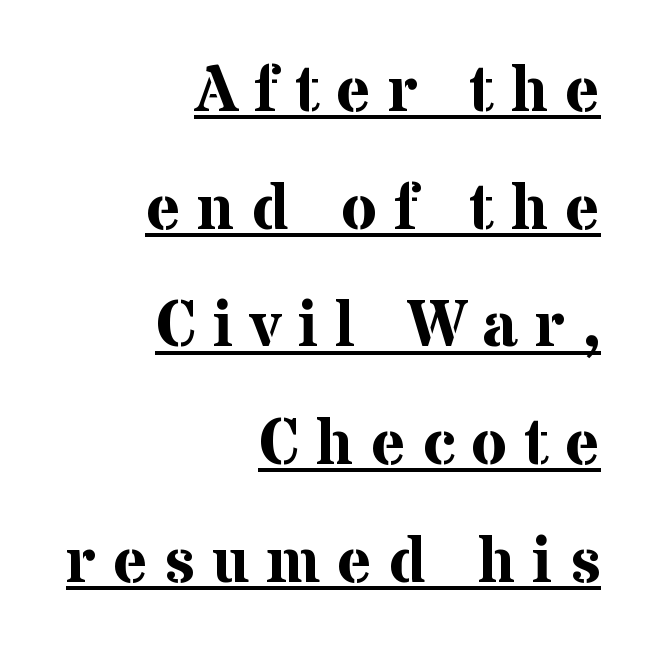
The image shows 65 px bold serif type, upright; set right-aligned, line spacing 1.81x, unusually wide letter spacing (+0.26 em), underlined; medium stroke contrast and a medium x-height.
